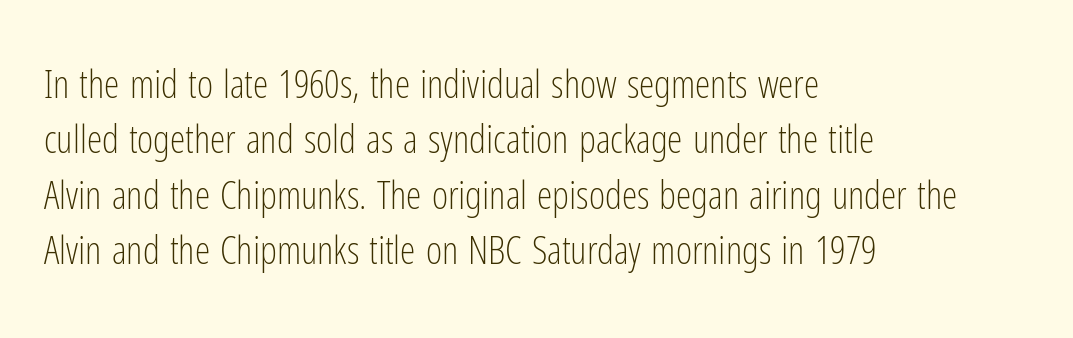
What kind of face is this? One without serifs — a sans. These lines are rendered in a variable-pitch font. Characters remain perfectly vertical along every line. Leading matches the norm, producing a regular column. The rendering anchors every line to the left-hand side. The space directly below the letters is spotless.
